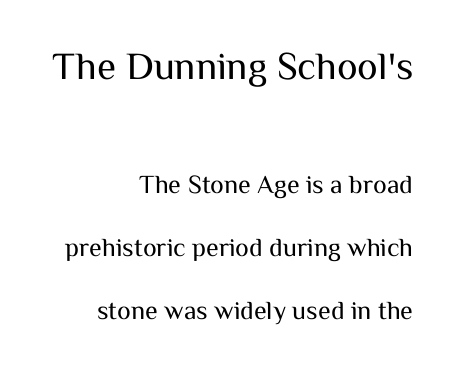
Q: Is the text bold? A: No.
Q: Is the text italic (slanted)? A: No, it is upright.
Q: Is the typeface a serif or a sans-serif typeface? A: Sans-serif.
Q: Is the text underlined? A: No.
Q: How is the paragraph aligned? A: Right-aligned.
Q: Is the spacing between letters normal or unusually wide? A: Normal.
Q: Is the spacing between lines tight, normal or loose? A: Loose.
Q: Which block of text is set in a larger size, the first (top) or the second (bottom)? A: The first (top) one.
Q: Width (condensed, normal, or wide)? A: Normal.
Q: Stroke contrast? A: Medium.
Q: x-height? A: Medium.
Q: Monospaced? A: No.
